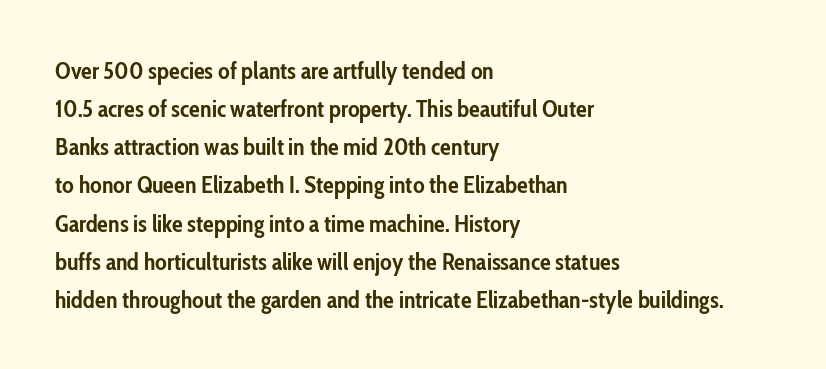
{"italic": "no", "bold": "yes", "underline": "no", "align": "left", "line_spacing": "normal", "line_spacing_ratio": 1.59, "letter_spacing": "normal", "letter_spacing_em": 0.0, "glyph_px": 24}
